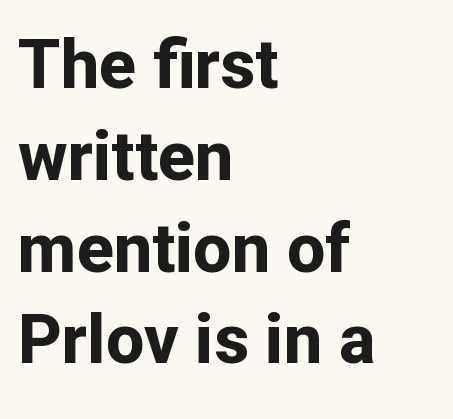
The image shows 68 px bold sans-serif type, upright; set left-aligned, normal line spacing (1.35x), normal letter spacing, not underlined; low stroke contrast and a medium x-height.
